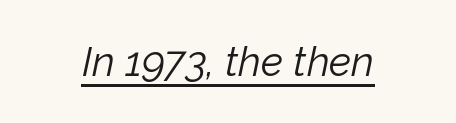
Varying glyph widths throughout — classic text-font behaviour. Characters follow at the spacing the type designer built in. Quick note: italic. Stems here are at most as thick as an everyday book face. Notice how a bar underscores the lettering throughout.
